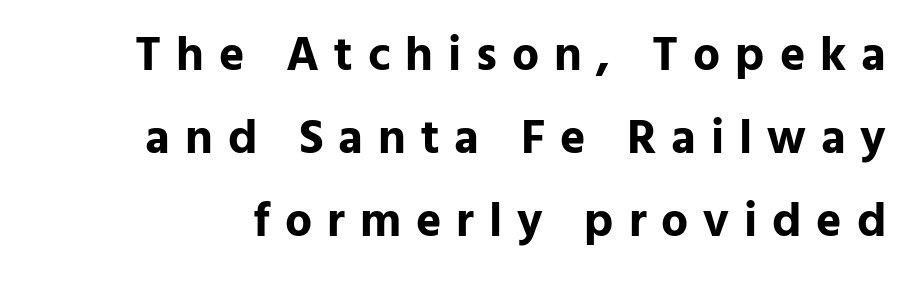
The foot of each line stays bare and open. Serifs: no, the terminals of the letterforms are clean. If you drew a line through each stem, it would be perfectly vertical. This rendering widens character spacing well past its baseline value. The passage shown is typed in a proportional face where columns would drift.
